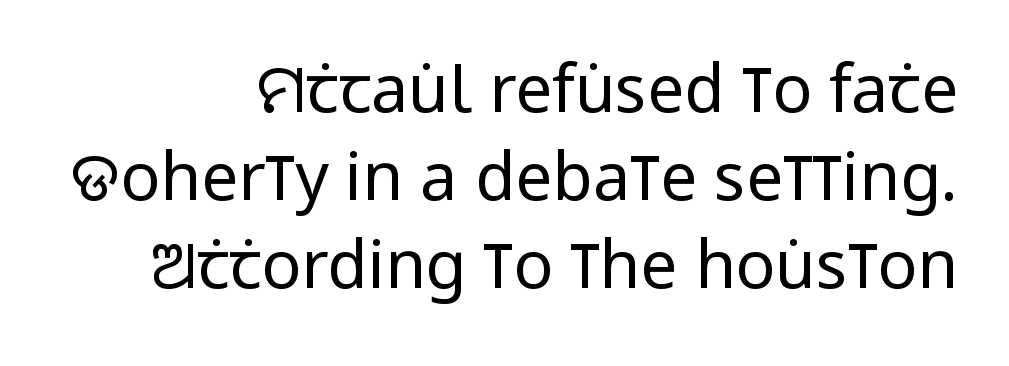
Q: Is the text bold? A: No.
Q: Is the text italic (slanted)? A: No, it is upright.
Q: Is the typeface a serif or a sans-serif typeface? A: Sans-serif.
Q: Is the text underlined? A: No.
Q: How is the paragraph aligned? A: Right-aligned.
Q: Is the spacing between letters normal or unusually wide? A: Normal.
Q: Is the spacing between lines tight, normal or loose? A: Normal.
Q: Width (condensed, normal, or wide)? A: Condensed.
Q: Stroke contrast? A: Low.
Q: x-height? A: Large.
Q: Monospaced? A: No.
